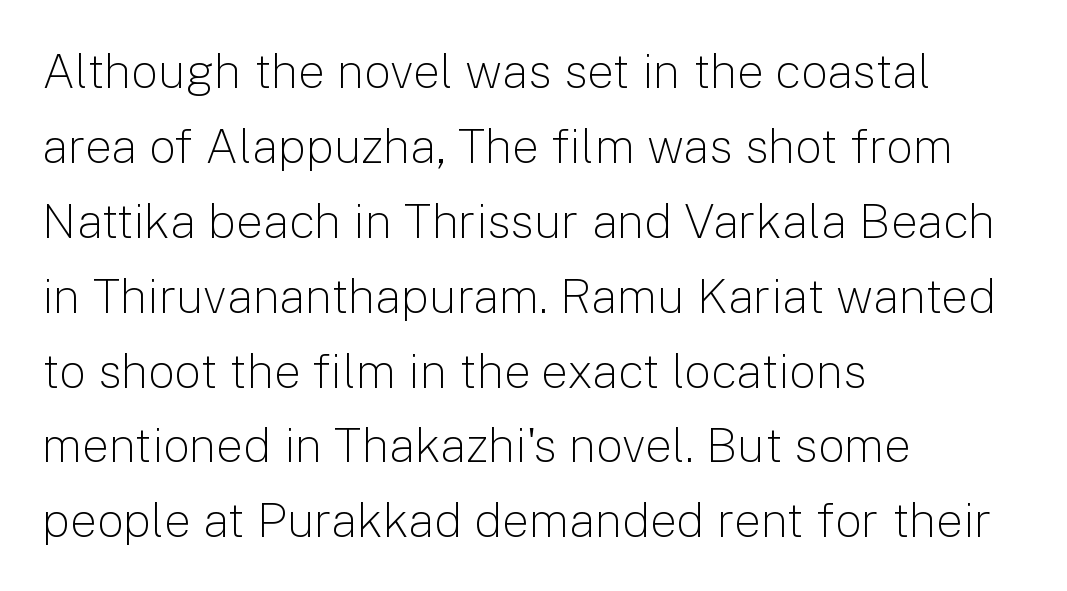
The image shows 48 px light sans-serif type, upright; set left-aligned, normal line spacing (1.56x), normal letter spacing, not underlined; low stroke contrast and a medium x-height.
